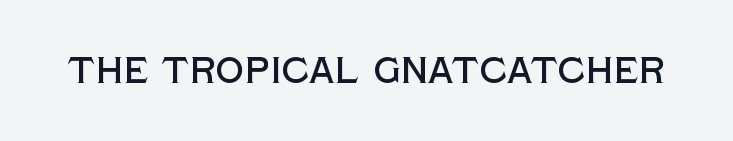
Q: Is the text italic (slanted)? A: No, it is upright.
Q: Is the typeface a serif or a sans-serif typeface? A: Sans-serif.
Q: Is the text underlined? A: No.
Q: Is the spacing between letters normal or unusually wide? A: Normal.
Q: Width (condensed, normal, or wide)? A: Normal.
Q: x-height? A: Large.
Q: Monospaced? A: No.
